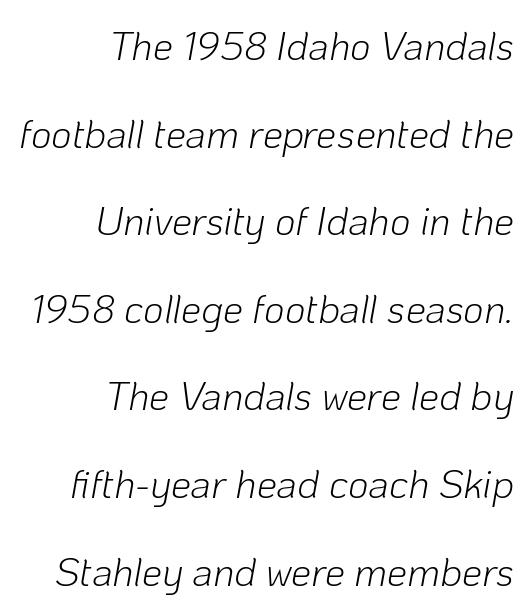
Has an underline been added? It has not. The letterforms sit shoulder to shoulder at normal distance. The rendering uses a large line-height, opening up the rows. A typesetter would call this proportional, since set widths differ per character.
